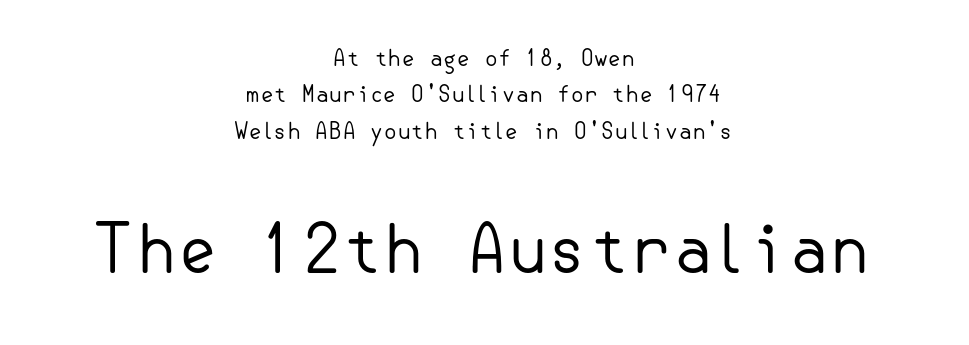
The image shows 66 px regular-weight sans-serif type, upright; set centered, normal line spacing (1.65x), normal letter spacing, not underlined; the second (bottom) block is 3.0x larger; low stroke contrast and a small x-height.
